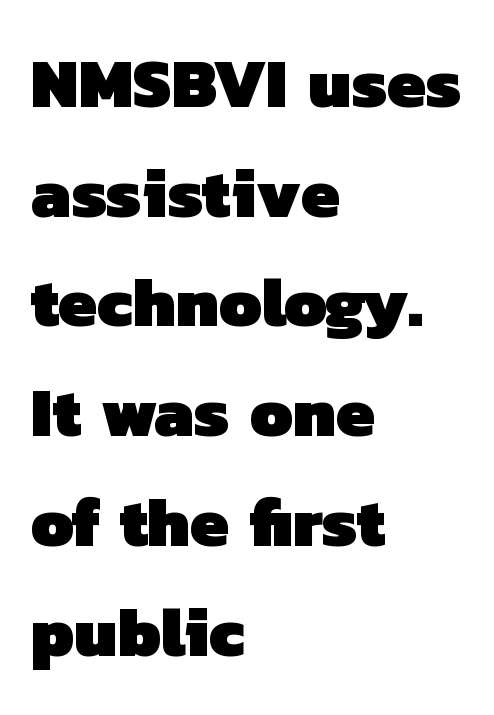
The image shows 69 px heavy sans-serif type; set left-aligned, normal line spacing (1.59x), normal letter spacing, not underlined; low stroke contrast and a medium x-height.
